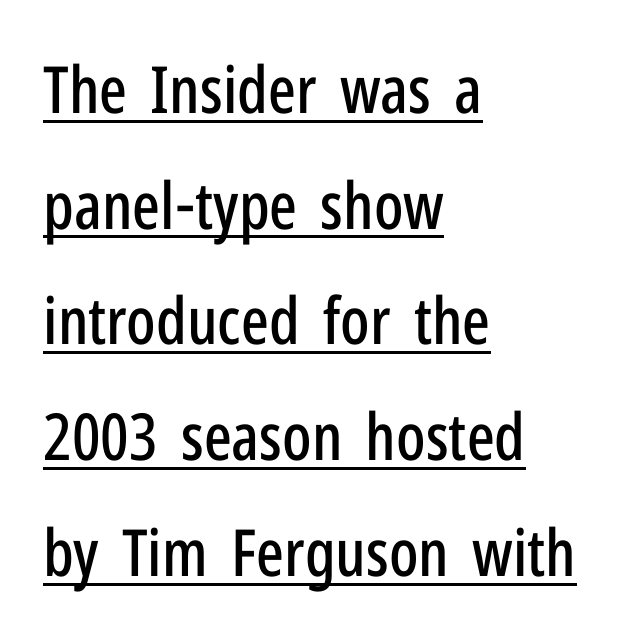
{"serif": "no", "italic": "no", "width": "condensed", "stroke_contrast": "low", "x_height": "medium", "monospaced": "no", "underline": "yes", "align": "left", "line_spacing_ratio": 1.78, "letter_spacing": "normal", "letter_spacing_em": 0.0, "glyph_px": 65}
